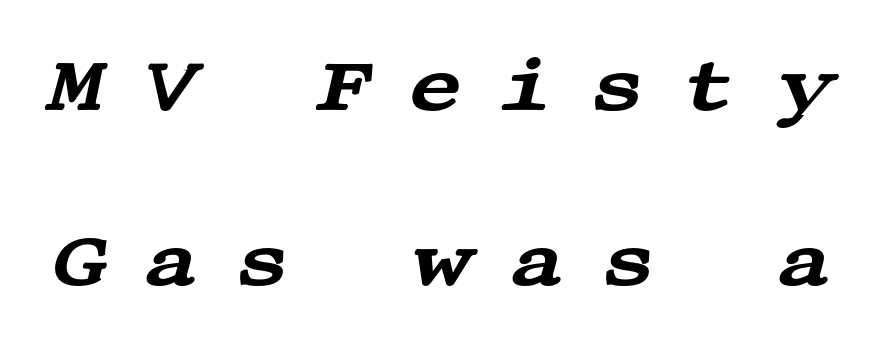
The image shows 75 px wide serif type, italic (leaning right); set loose line spacing (2.33x), unusually wide letter spacing (+0.48 em), not underlined; medium stroke contrast and a large x-height.
